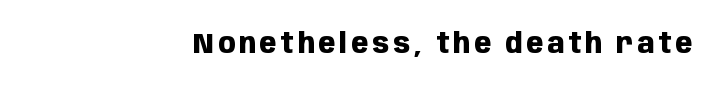
Quick note: not italic, upright. The letters are bold, with thick, heavy strokes. The string is rendered with underlining switched off. In terms of letterform style, serifs are entirely absent. Looks like regular typesetting: each glyph gets only the width it needs.
